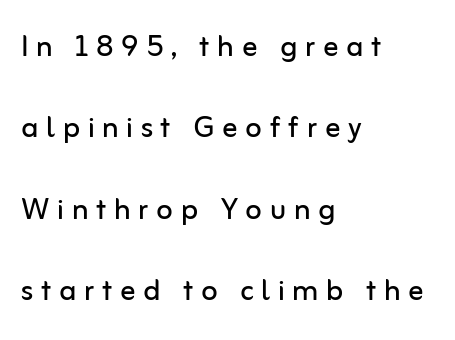
Q: Is the text bold? A: No.
Q: Is the text italic (slanted)? A: No, it is upright.
Q: Is the typeface a serif or a sans-serif typeface? A: Sans-serif.
Q: Is the text underlined? A: No.
Q: How is the paragraph aligned? A: Left-aligned.
Q: Is the spacing between letters normal or unusually wide? A: Unusually wide.
Q: Is the spacing between lines tight, normal or loose? A: Loose.
Q: Width (condensed, normal, or wide)? A: Normal.
Q: Stroke contrast? A: Low.
Q: x-height? A: Medium.
Q: Monospaced? A: No.
